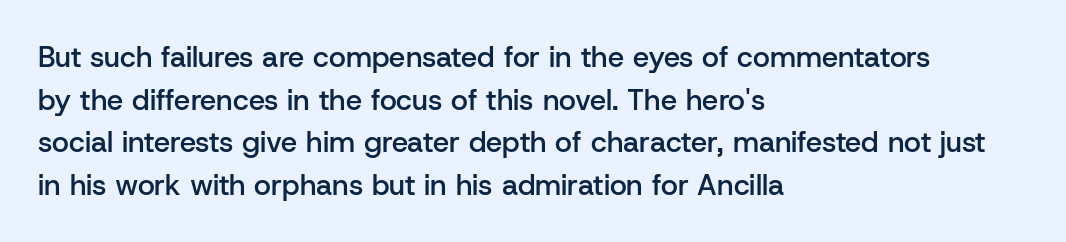
Q: Is the text bold? A: Semi-bold.
Q: Is the text italic (slanted)? A: No, it is upright.
Q: Is the typeface a serif or a sans-serif typeface? A: Sans-serif.
Q: Is the text underlined? A: No.
Q: How is the paragraph aligned? A: Left-aligned.
Q: Is the spacing between letters normal or unusually wide? A: Normal.
Q: Is the spacing between lines tight, normal or loose? A: Normal.
Q: Width (condensed, normal, or wide)? A: Normal.
Q: Stroke contrast? A: Low.
Q: x-height? A: Medium.
Q: Monospaced? A: No.
